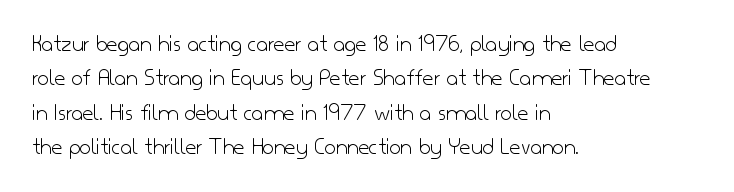
Q: Is the text bold? A: No.
Q: Is the text italic (slanted)? A: No, it is upright.
Q: Is the text underlined? A: No.
Q: How is the paragraph aligned? A: Left-aligned.
Q: Is the spacing between letters normal or unusually wide? A: Normal.
Q: Is the spacing between lines tight, normal or loose? A: Normal.
